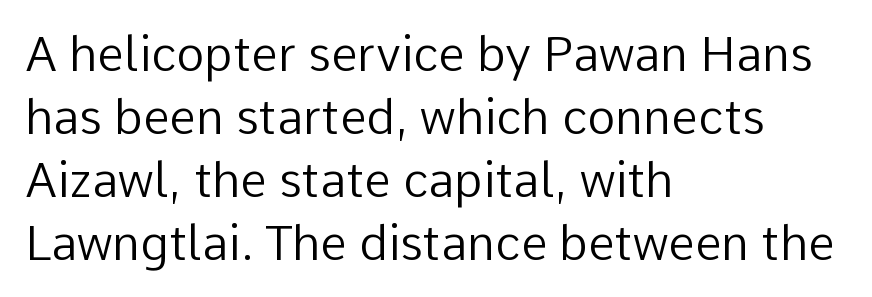
{"serif": "no", "italic": "no", "bold": "no", "weight": "regular", "width": "normal", "stroke_contrast": "low", "x_height": "medium", "monospaced": "no", "underline": "no", "align": "left", "line_spacing": "normal", "line_spacing_ratio": 1.31, "letter_spacing": "normal", "letter_spacing_em": 0.0, "glyph_px": 48}
